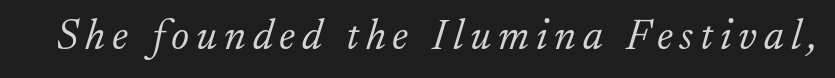
{"serif": "yes", "italic": "yes", "lean": "right", "slant_degrees": 17, "bold": "no", "weight": "light", "width": "normal", "stroke_contrast": "low", "x_height": "small", "monospaced": "no", "underline": "no", "glyph_px": 43}
